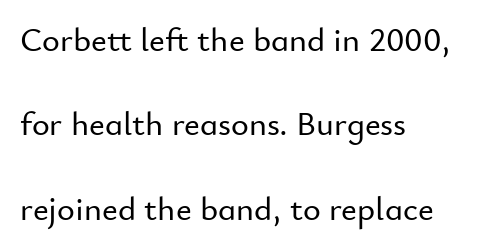
Type style note: lacks serifs. Interline gaps are noticeably wide in this sample. Proportional: the letters do not fall into vertical columns. These lines stack with their left ends in a neat column. Clear beneath every line of the passage.
